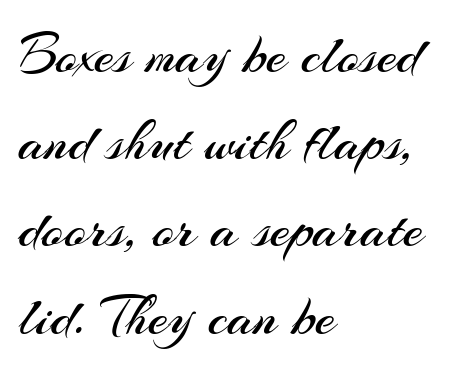
Students, note that the glyphs here touch the page at normal intervals. The block of text has a typical density, with ordinary space between rows. A light-to-regular cut is what we see here. Note the varied advance widths — an 'i' is clearly narrower than an 'm'. The area under the type is left untouched.
